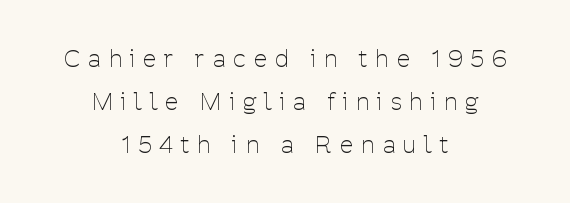
Every character sits straight up, as roman type does. Vertical stems look standard width or narrower in stroke. The tracking reads as deliberately expanded to a designer's eye. Words float on clear page, feet unadorned. Both edges are ragged and mirror each other, which tells us the setting is centered.
